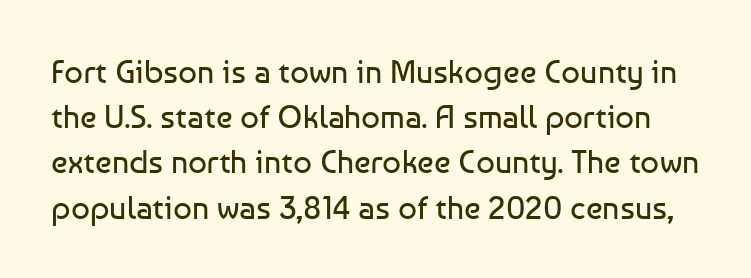
{"serif": "no", "italic": "no", "bold": "no", "weight": "regular", "width": "normal", "stroke_contrast": "low", "x_height": "medium", "monospaced": "no", "underline": "no", "line_spacing": "normal", "line_spacing_ratio": 1.37, "letter_spacing": "normal", "letter_spacing_em": 0.0, "glyph_px": 33}
